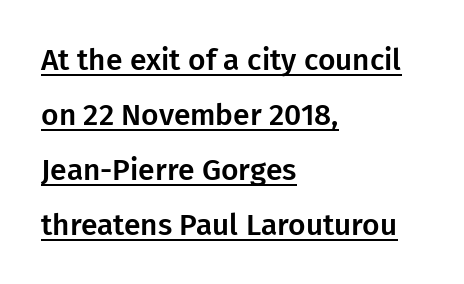
This sample is left-justified, so line endings fall wherever the words run out. What decoration does the sample have? An underline. Honestly, the letter spacing is just normal — you wouldn't notice it. The rendering uses natural spacing where letterforms have individual widths. A typesetter would mark this as roman, not italic. The text was rendered using a sans face with plain stroke endings.
